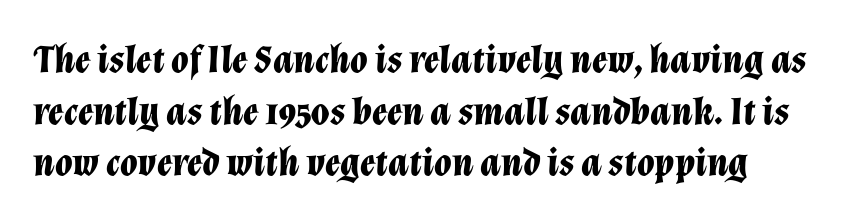
The image shows 40 px bold type, italic (leaning right); set normal line spacing (1.29x), normal letter spacing, not underlined; low stroke contrast and a medium x-height.
